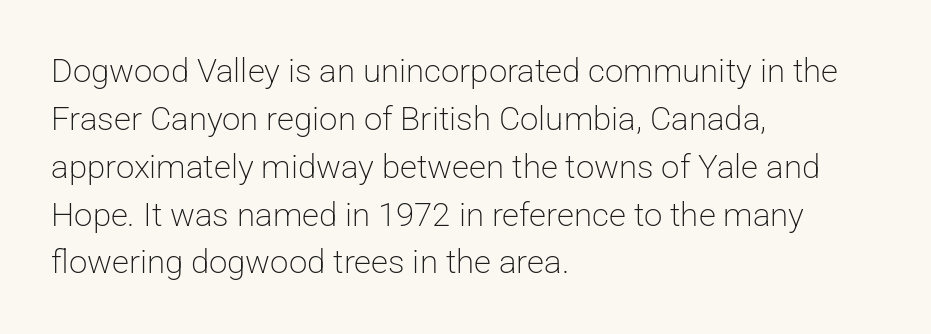
{"serif": "no", "italic": "no", "bold": "no", "weight": "light", "width": "normal", "stroke_contrast": "low", "x_height": "medium", "monospaced": "no", "underline": "no", "align": "left", "line_spacing": "normal", "line_spacing_ratio": 1.45, "letter_spacing": "normal", "letter_spacing_em": 0.0, "glyph_px": 33}
